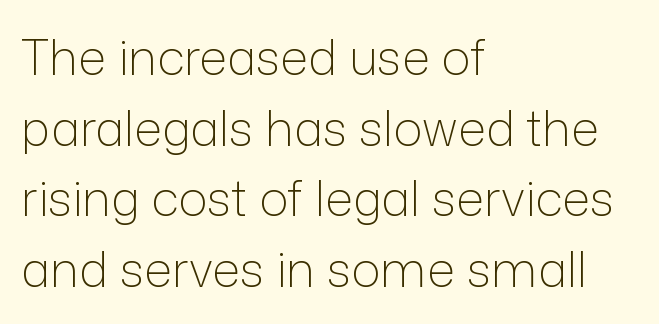
{"serif": "no", "italic": "no", "bold": "no", "weight": "light", "width": "normal", "stroke_contrast": "low", "x_height": "medium", "monospaced": "no", "underline": "no", "align": "left", "line_spacing": "normal", "line_spacing_ratio": 1.44, "letter_spacing": "normal", "letter_spacing_em": 0.0, "glyph_px": 49}
